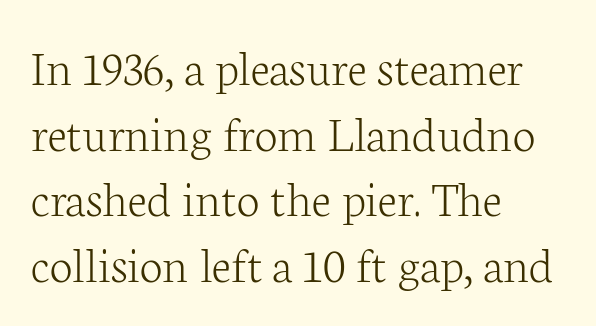
{"serif": "yes", "italic": "no", "bold": "no", "weight": "light", "width": "normal", "stroke_contrast": "low", "x_height": "medium", "monospaced": "no", "underline": "no", "align": "left", "line_spacing": "normal", "line_spacing_ratio": 1.26, "letter_spacing": "normal", "letter_spacing_em": 0.0, "glyph_px": 52}
